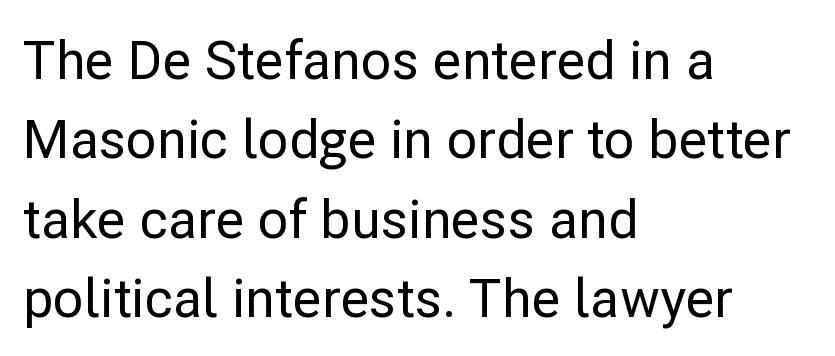
The letters stand straight up with perfectly vertical stems. Beneath every word, the page is bare. The ragged edge is on the right, which tells us the setting is flush left. The rendering uses a moderate line-height, typical for paragraphs. I'd call this a sans setting — the letters go barefoot. You could call the tracking neutral — neither tight nor loose.
